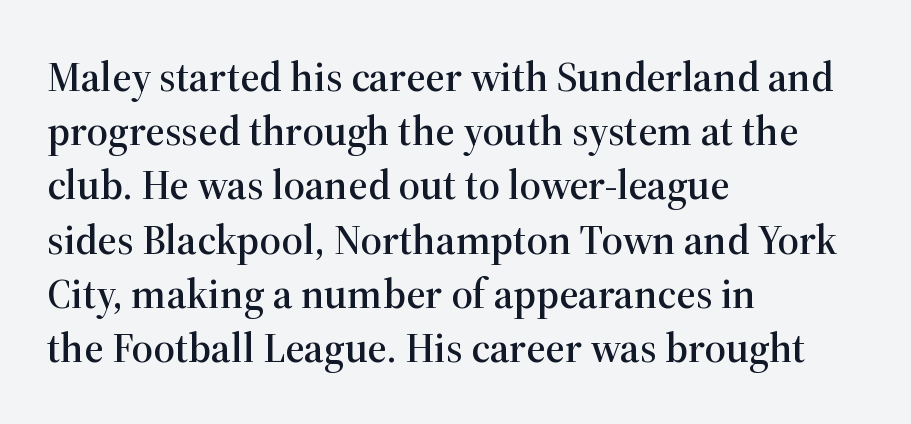
{"serif": "yes", "italic": "no", "width": "normal", "stroke_contrast": "high", "x_height": "medium", "monospaced": "no", "underline": "no", "align": "left", "line_spacing": "normal", "line_spacing_ratio": 1.29, "letter_spacing": "normal", "letter_spacing_em": 0.0, "glyph_px": 42}
